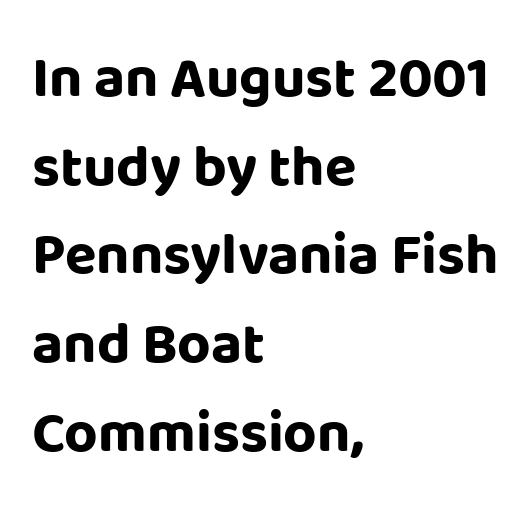
Plain, unruled lines of type. The passage shown is typeset with a sans-serif family. Where is the straight margin? On the left. The characters look thick and weighty, a clear bold. Spacing verdict: proportional, widths tailored to each character. Between one letter and the next there's only the usual sliver of space.
